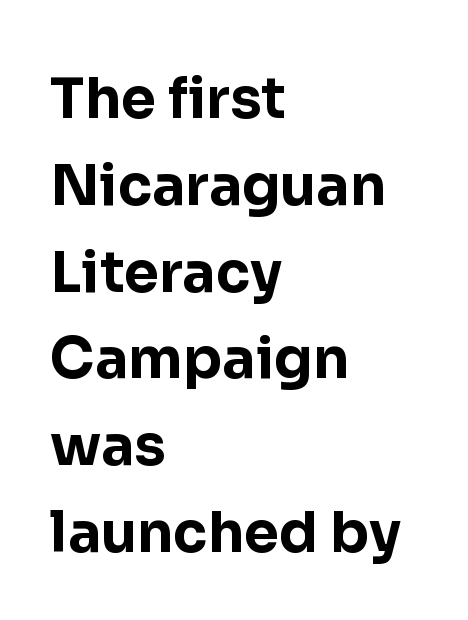
The image shows 56 px bold sans-serif type, upright; set left-aligned, normal line spacing (1.55x), normal letter spacing, not underlined; low stroke contrast and a medium x-height.
